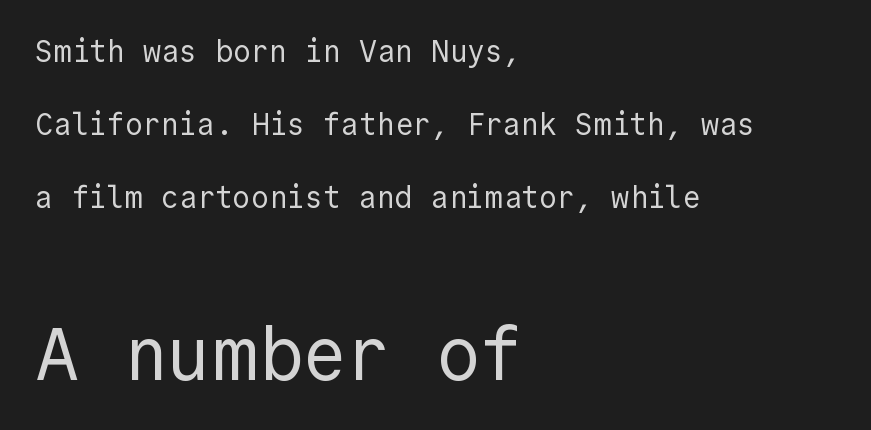
Q: Is the text bold? A: No.
Q: Is the text italic (slanted)? A: No, it is upright.
Q: Is the typeface a serif or a sans-serif typeface? A: Sans-serif.
Q: Is the text underlined? A: No.
Q: How is the paragraph aligned? A: Left-aligned.
Q: Is the spacing between letters normal or unusually wide? A: Normal.
Q: Is the spacing between lines tight, normal or loose? A: Loose.
Q: Which block of text is set in a larger size, the first (top) or the second (bottom)? A: The second (bottom) one.
Q: Width (condensed, normal, or wide)? A: Normal.
Q: x-height? A: Medium.
